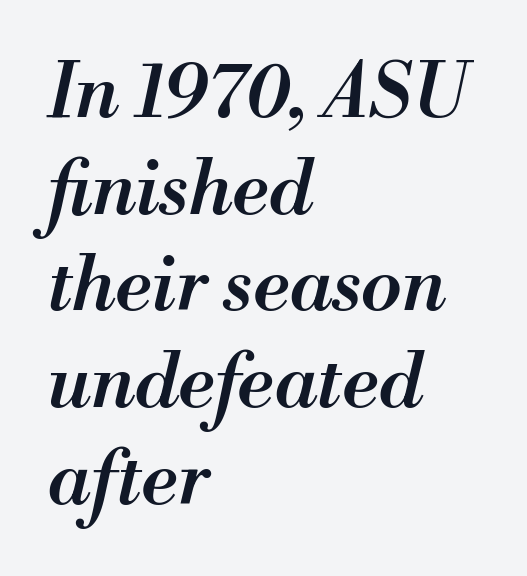
Character widths vary here, with narrow letters taking less room than wide ones. Regular leading. The strokes are fattened partway — semibold, not bold. Slant detected: the letters are inclined. Which margin do the lines hug? The left one — the right edge is uneven.
